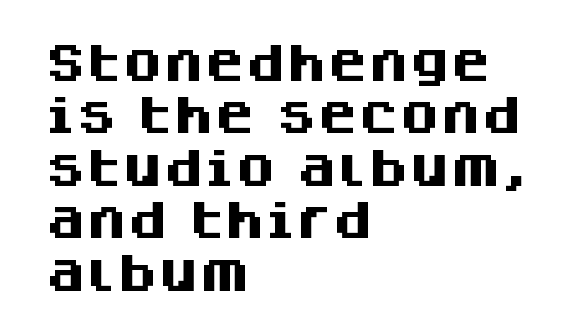
Thick stems and heavy bowls — unmistakably bold. These lines are set flush left with a ragged right edge. Does extra space separate the letters? No, they use regular spacing. To sum up the face: it is a sans, with no serifs. The letters advance in unequal steps, a hallmark of proportional type. How would I describe the line gaps? Plain and ordinary.
